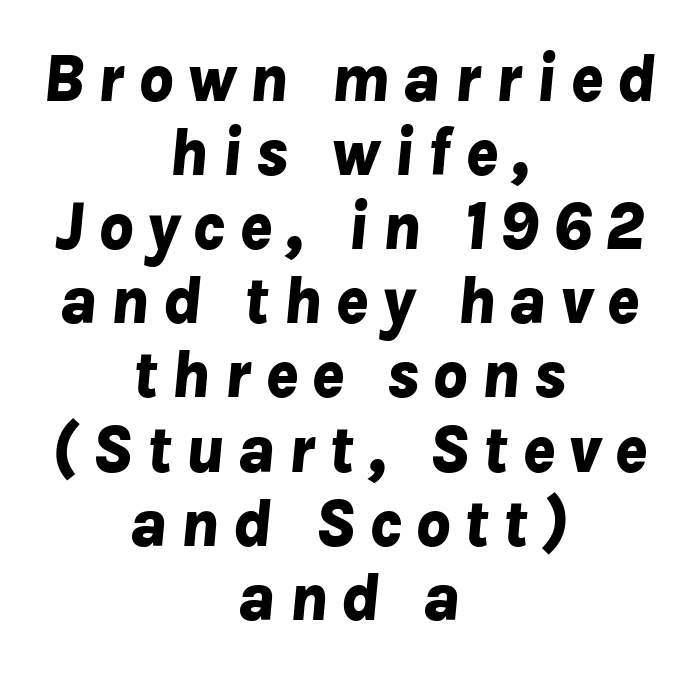
Every row of glyphs is offset so its center matches the block's center. Varying glyph widths throughout — classic text-font behaviour. Tall strokes in this sample are angled rather than plumb. In terms of leading, this rendering errs on the cramped side.
